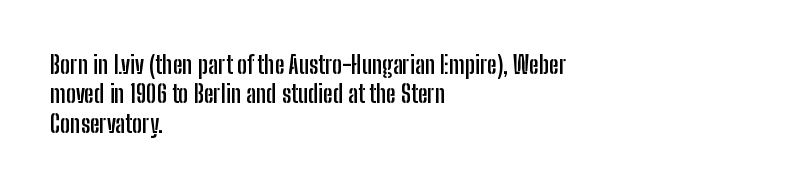
{"italic": "no", "bold": "yes", "underline": "no", "align": "left", "line_spacing_ratio": 1.22, "letter_spacing": "normal", "letter_spacing_em": 0.0, "glyph_px": 24}
